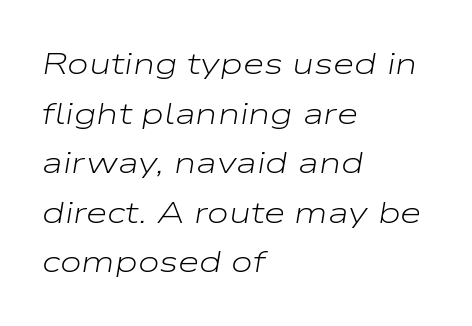
{"italic": "yes", "lean": "right", "slant_degrees": 9, "bold": "no", "weight": "light", "width": "wide", "stroke_contrast": "low", "x_height": "medium", "monospaced": "no", "underline": "no", "align": "left", "line_spacing": "normal", "line_spacing_ratio": 1.6, "letter_spacing": "normal", "letter_spacing_em": 0.0, "glyph_px": 31}
